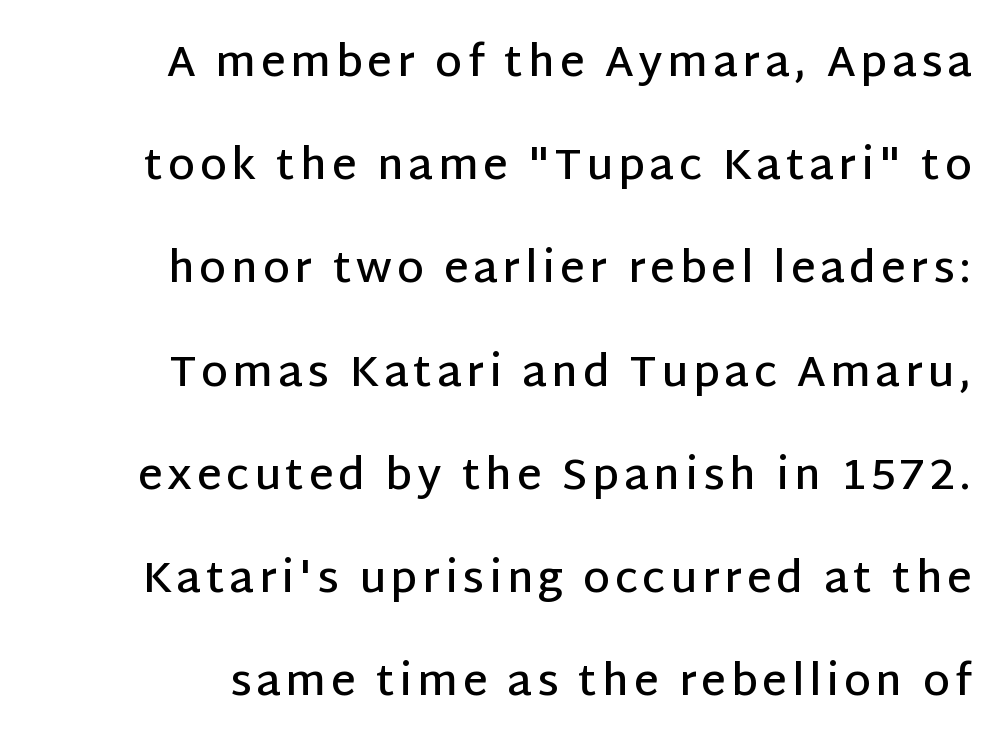
{"serif": "no", "italic": "no", "bold": "semi", "weight": "semibold", "width": "normal", "stroke_contrast": "low", "x_height": "large", "monospaced": "no", "underline": "no", "align": "right", "line_spacing": "loose", "line_spacing_ratio": 2.4, "glyph_px": 43}
